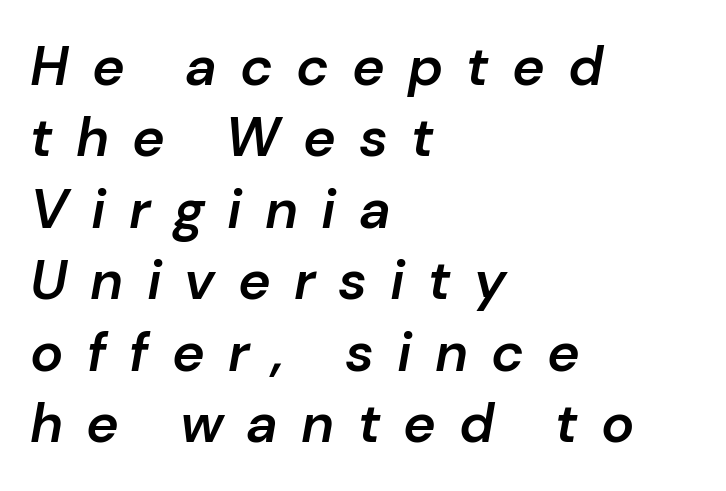
The image shows 55 px semibold type, italic (leaning right); set left-aligned, normal line spacing (1.3x), unusually wide letter spacing (+0.42 em), not underlined; low stroke contrast and a medium x-height.
